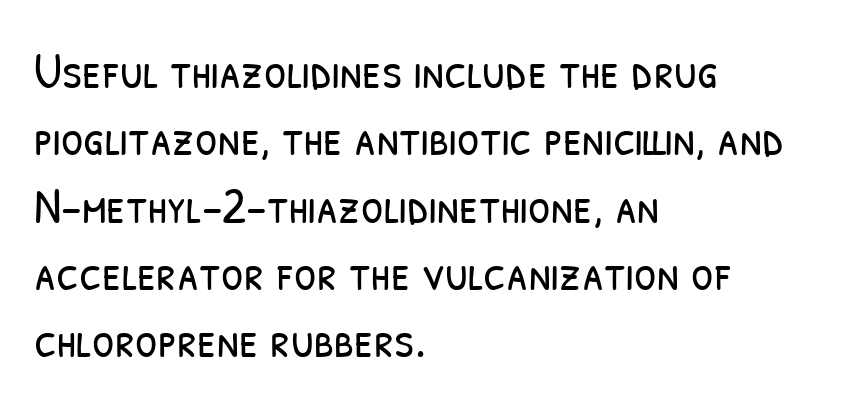
The image shows 51 px light, condensed sans-serif type; set left-aligned, normal line spacing (1.32x), normal letter spacing, not underlined; low stroke contrast and a medium x-height.
